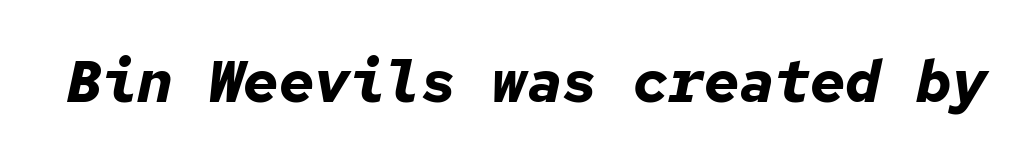
The image shows 59 px bold type, italic (leaning right), monospaced; set normal letter spacing, not underlined; low stroke contrast and a medium x-height.
